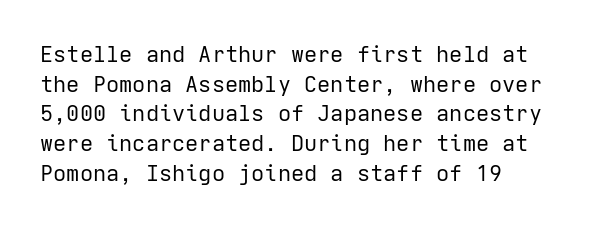
{"italic": "no", "bold": "no", "underline": "no", "align": "left", "line_spacing": "normal", "line_spacing_ratio": 1.35, "letter_spacing": "normal", "letter_spacing_em": 0.0, "glyph_px": 22}
